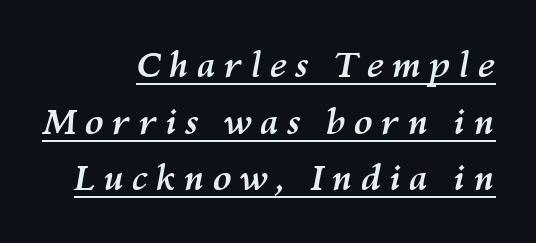
Q: Is the text bold? A: Yes.
Q: Is the text italic (slanted)? A: Yes, it leans right by about 10 degrees.
Q: Is the text underlined? A: Yes.
Q: How is the paragraph aligned? A: Right-aligned.
Q: Is the spacing between letters normal or unusually wide? A: Unusually wide.
Q: Is the spacing between lines tight, normal or loose? A: Normal.
Q: Width (condensed, normal, or wide)? A: Normal.
Q: Stroke contrast? A: Medium.
Q: x-height? A: Medium.
Q: Monospaced? A: No.
